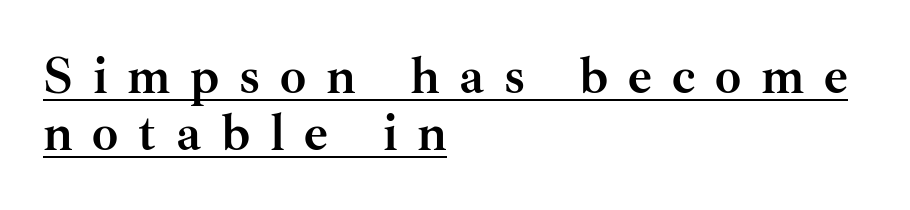
Q: Is the text bold? A: Yes.
Q: Is the text italic (slanted)? A: No, it is upright.
Q: Is the typeface a serif or a sans-serif typeface? A: Serif.
Q: Is the text underlined? A: Yes.
Q: How is the paragraph aligned? A: Left-aligned.
Q: Is the spacing between letters normal or unusually wide? A: Unusually wide.
Q: Is the spacing between lines tight, normal or loose? A: Tight.
Q: Width (condensed, normal, or wide)? A: Normal.
Q: Stroke contrast? A: Medium.
Q: x-height? A: Small.
Q: Monospaced? A: No.
